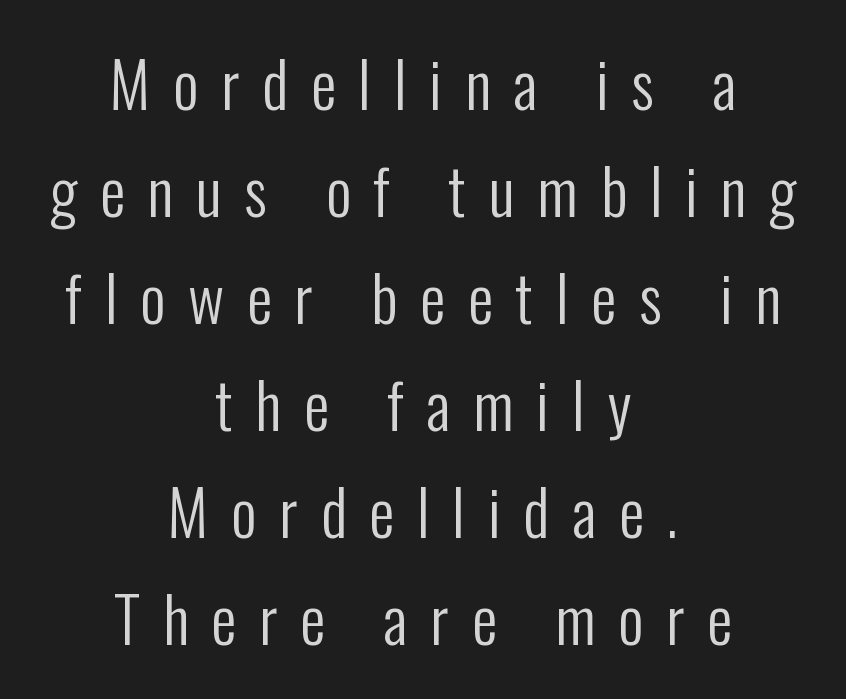
The image shows 63 px regular-weight, condensed sans-serif type, upright; set centered, normal line spacing (1.7x), unusually wide letter spacing (+0.36 em), not underlined; low stroke contrast and a medium x-height.
